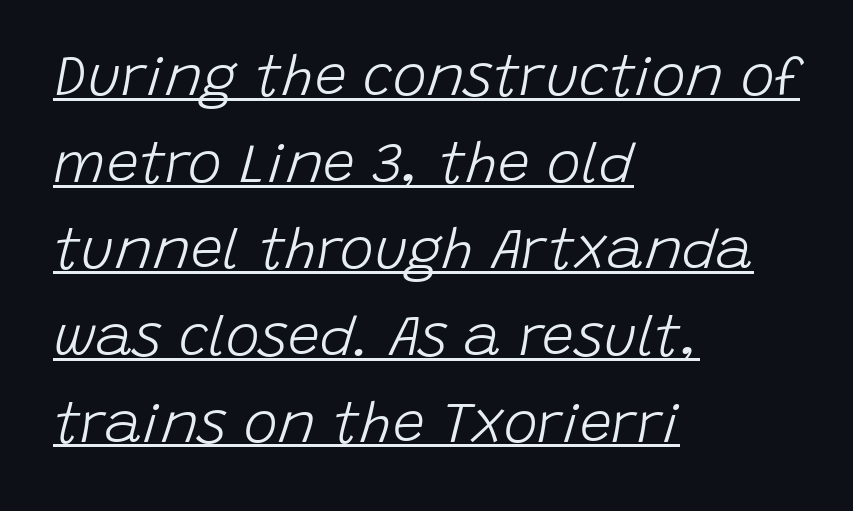
Q: Is the text bold? A: No.
Q: Is the text italic (slanted)? A: Yes, it leans right by about 15 degrees.
Q: Is the text underlined? A: Yes.
Q: How is the paragraph aligned? A: Left-aligned.
Q: Is the spacing between letters normal or unusually wide? A: Normal.
Q: Is the spacing between lines tight, normal or loose? A: Normal.
Q: Width (condensed, normal, or wide)? A: Normal.
Q: Stroke contrast? A: Low.
Q: x-height? A: Large.
Q: Monospaced? A: No.
